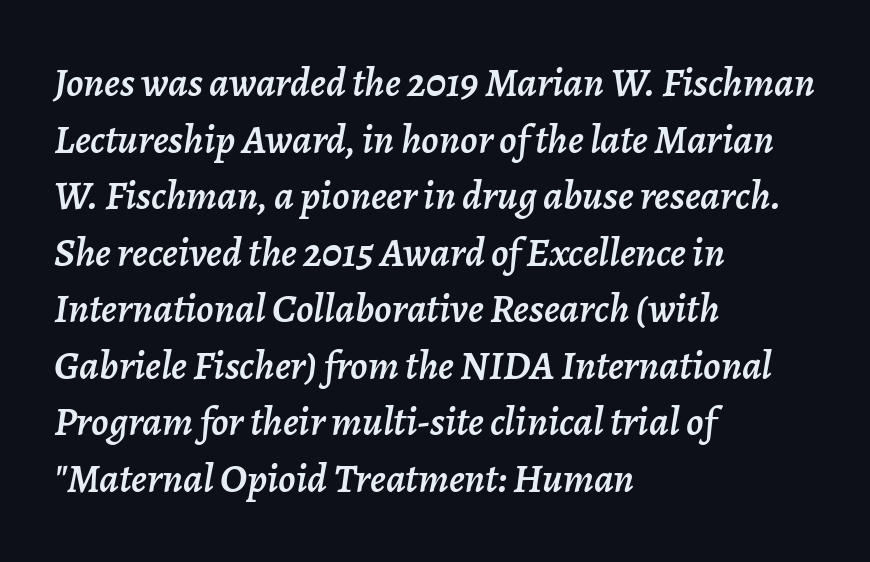
The image shows 41 px text type, italic (leaning right); set left-aligned, normal line spacing (1.38x), normal letter spacing, not underlined; low stroke contrast and a medium x-height.
